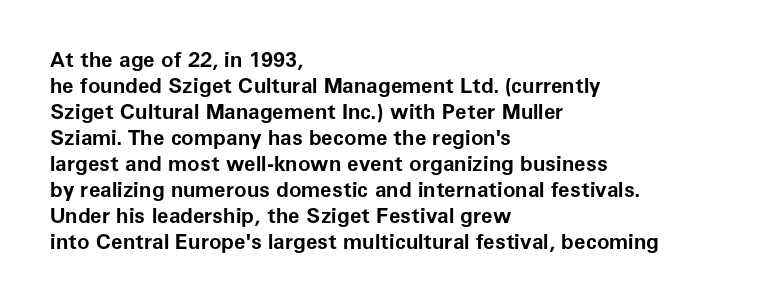
The strokes are fattened all the way to bold. Visually the block forms a straight wall on the left and a jagged coastline on the right. A typesetter would mark this as roman, not italic. The words here are not underlined.
